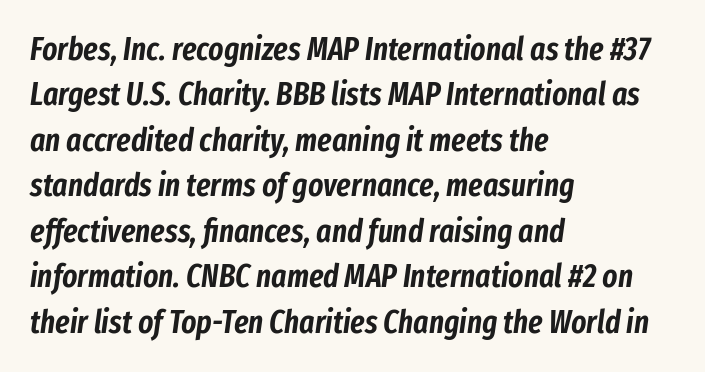
{"italic": "yes", "lean": "right", "slant_degrees": 8, "width": "condensed", "stroke_contrast": "low", "x_height": "medium", "monospaced": "no", "underline": "no", "align": "left", "line_spacing": "normal", "line_spacing_ratio": 1.42, "letter_spacing": "normal", "letter_spacing_em": 0.0, "glyph_px": 32}
